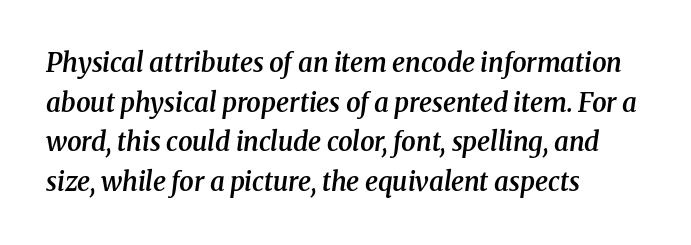
{"italic": "yes", "lean": "right", "slant_degrees": 8, "bold": "semi", "underline": "no", "align": "left", "line_spacing": "normal", "line_spacing_ratio": 1.52, "letter_spacing": "normal", "letter_spacing_em": 0.0, "glyph_px": 26}
